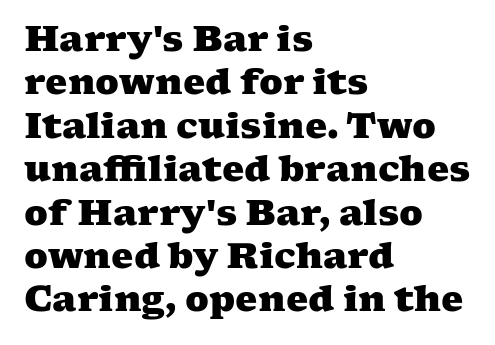
This sample uses plain, unmodified letter spacing. The specimen omits any rule beneath the text block's lines. Proportional: the letters do not fall into vertical columns. The designer went with a serif here, giving each stem small feet. This sample is left-justified, so line endings fall wherever the words run out. Students, this is bold: see how much ink each stroke carries.
